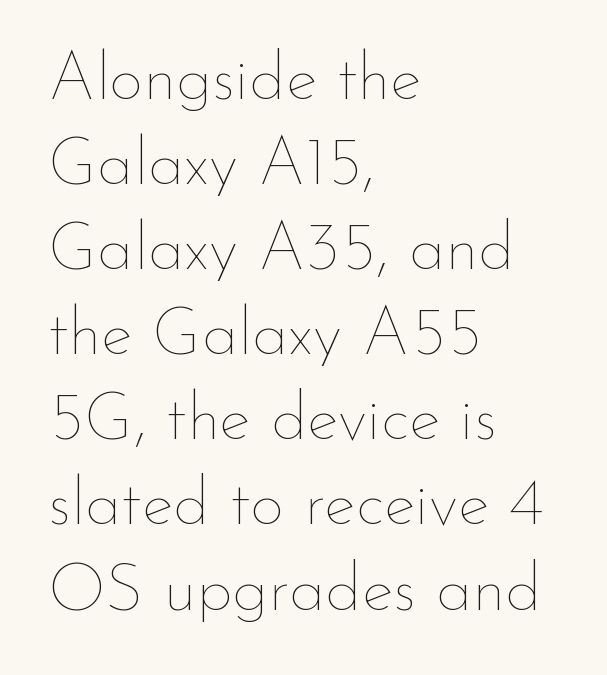
Q: Is the text bold? A: No.
Q: Is the text italic (slanted)? A: No, it is upright.
Q: Is the text underlined? A: No.
Q: How is the paragraph aligned? A: Left-aligned.
Q: Is the spacing between letters normal or unusually wide? A: Normal.
Q: Is the spacing between lines tight, normal or loose? A: Normal.
Q: Width (condensed, normal, or wide)? A: Normal.
Q: Stroke contrast? A: Low.
Q: x-height? A: Small.
Q: Monospaced? A: No.
